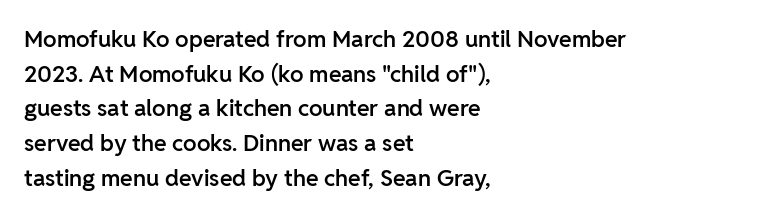
Students, observe: this is what conventionally led text looks like. Any mark beneath the type? The region is blank. On the weight axis this lands at semibold, roughly 600. These lines stack with their left ends in a neat column.
